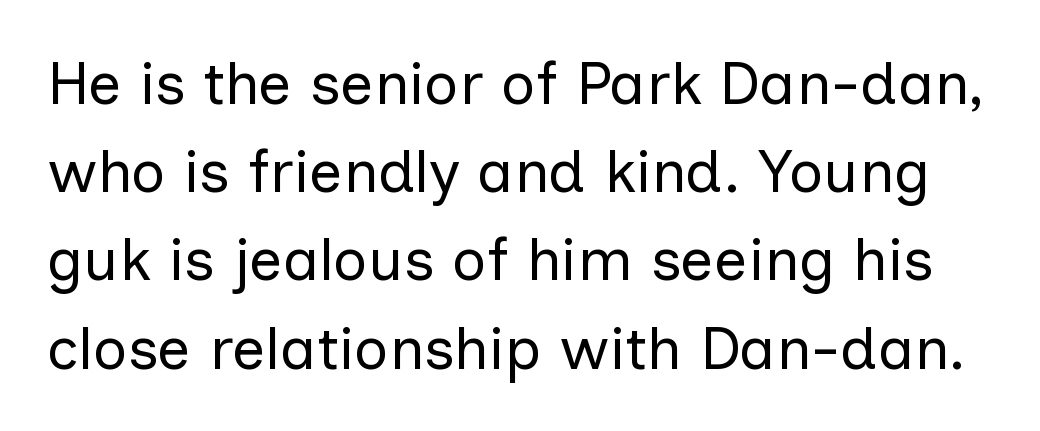
Anything drawn beneath the words? Only blank space. Posture: upright roman. Look at the tracking — it's just the regular setting, nothing added. These lines are rendered in a variable-pitch font.
